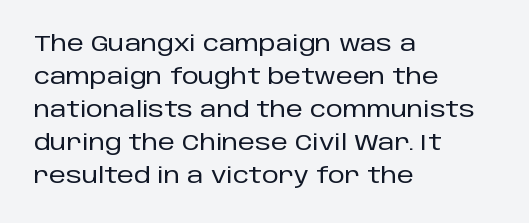
Q: Is the text italic (slanted)? A: No, it is upright.
Q: Is the text underlined? A: No.
Q: How is the paragraph aligned? A: Left-aligned.
Q: Is the spacing between letters normal or unusually wide? A: Normal.
Q: Is the spacing between lines tight, normal or loose? A: Normal.
